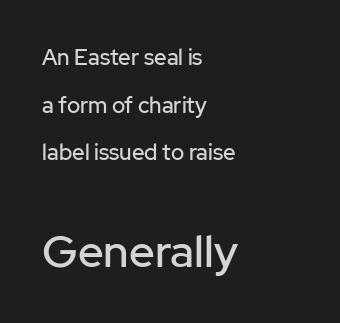
Each word holds together tightly as a unit, with standard inter-letter gaps. No word sits above an underline. Is the lower block the larger one? Yes — the lower block carries the bigger type. A typesetter would label this face a sans. Here the designer chose a conventional face with non-uniform glyph widths.
